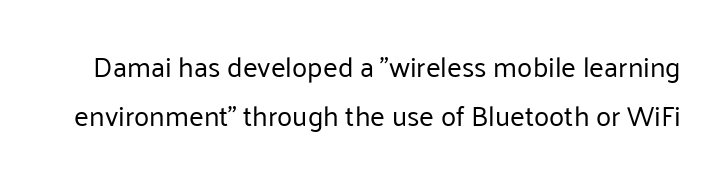
{"serif": "no", "italic": "no", "bold": "no", "weight": "regular", "width": "normal", "stroke_contrast": "low", "x_height": "medium", "monospaced": "no", "underline": "no", "line_spacing_ratio": 1.75, "letter_spacing": "normal", "letter_spacing_em": 0.0, "glyph_px": 28}
